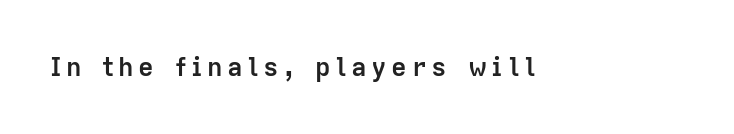
Q: Is the text bold? A: Yes.
Q: Is the text italic (slanted)? A: No, it is upright.
Q: Is the text underlined? A: No.
